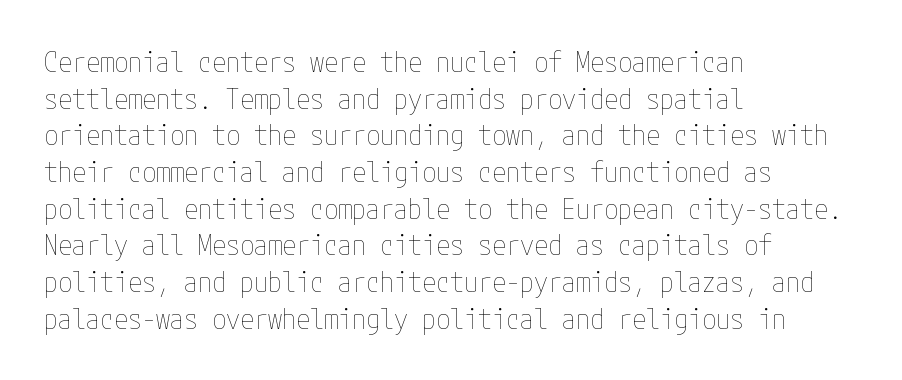
{"italic": "no", "bold": "no", "weight": "thin", "width": "condensed", "stroke_contrast": "low", "x_height": "medium", "underline": "no", "align": "left", "line_spacing": "normal", "line_spacing_ratio": 1.31, "letter_spacing": "normal", "letter_spacing_em": 0.0, "glyph_px": 28}
